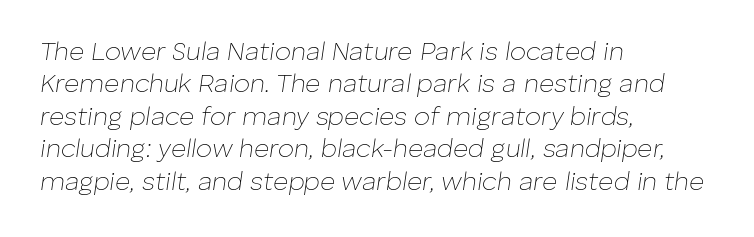
The image shows 26 px text type, italic (leaning right); set left-aligned, normal line spacing (1.25x), normal letter spacing, not underlined.
